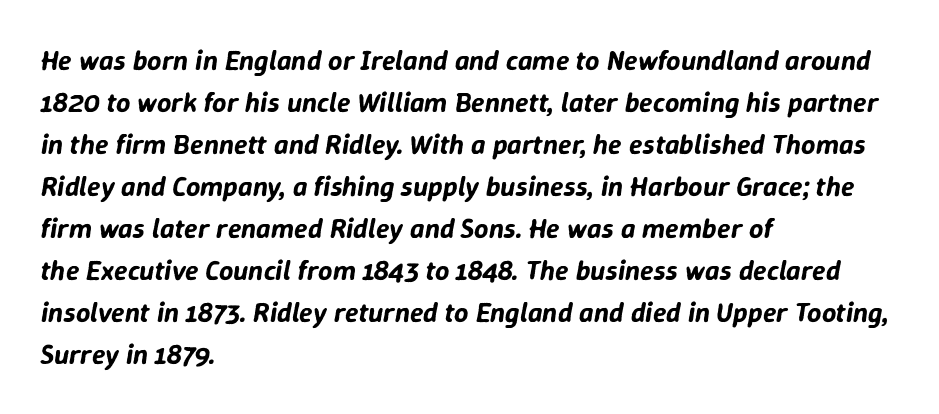
Q: Is the text italic (slanted)? A: Yes, it leans right by about 9 degrees.
Q: Is the text underlined? A: No.
Q: How is the paragraph aligned? A: Left-aligned.
Q: Is the spacing between letters normal or unusually wide? A: Normal.
Q: Is the spacing between lines tight, normal or loose? A: Normal.
Q: Width (condensed, normal, or wide)? A: Normal.
Q: Stroke contrast? A: Low.
Q: x-height? A: Medium.
Q: Monospaced? A: No.
